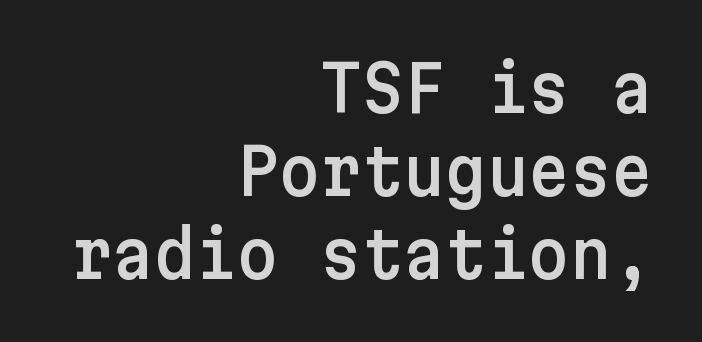
The image shows 64 px sans-serif type, upright; set right-aligned, normal line spacing (1.3x), normal letter spacing, not underlined; low stroke contrast and a medium x-height.
